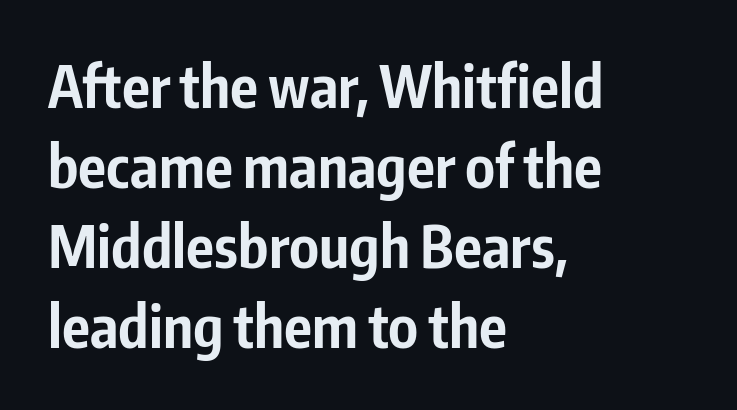
This is heavy type, rendered in bold. Anything drawn beneath the words? Only blank space. What stands out about the letter spacing? Nothing — it is the standard amount. The lines sit at an ordinary, default distance from one another. Looks like regular typesetting: each glyph gets only the width it needs. A typesetter would label this face a sans.
